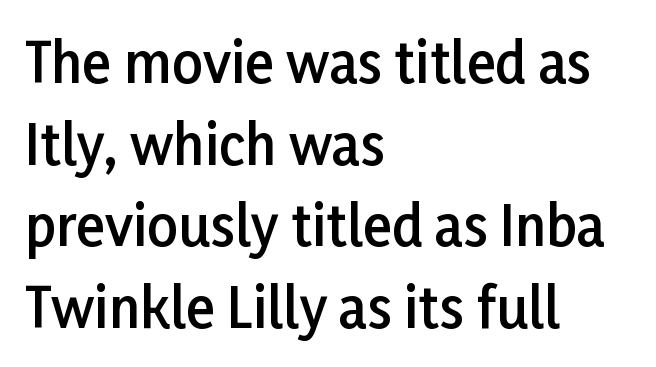
The sample has been set in demibold, a notch under bold. Descenders hang freely into open space. Nope, no serifs anywhere on these letters. Notice how the stems are strictly vertical — no italics here. These lines sit exactly where default settings would place them.
